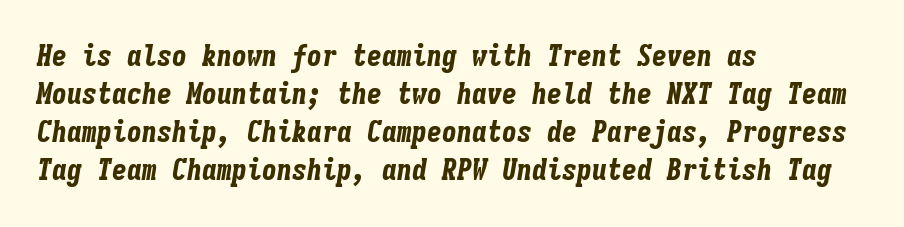
{"italic": "yes", "lean": "right", "slant_degrees": 9, "bold": "yes", "weight": "bold", "width": "condensed", "stroke_contrast": "low", "x_height": "medium", "monospaced": "yes", "underline": "no", "align": "left", "line_spacing": "normal", "line_spacing_ratio": 1.27, "letter_spacing": "normal", "letter_spacing_em": 0.0, "glyph_px": 30}
